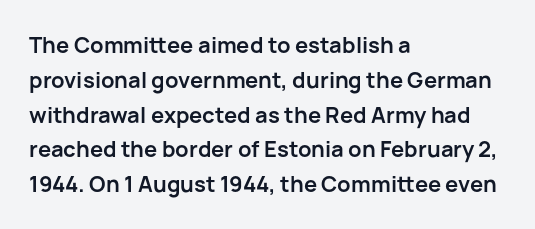
Q: Is the text bold? A: Yes.
Q: Is the text italic (slanted)? A: No, it is upright.
Q: Is the text underlined? A: No.
Q: How is the paragraph aligned? A: Left-aligned.
Q: Is the spacing between letters normal or unusually wide? A: Normal.
Q: Is the spacing between lines tight, normal or loose? A: Normal.
